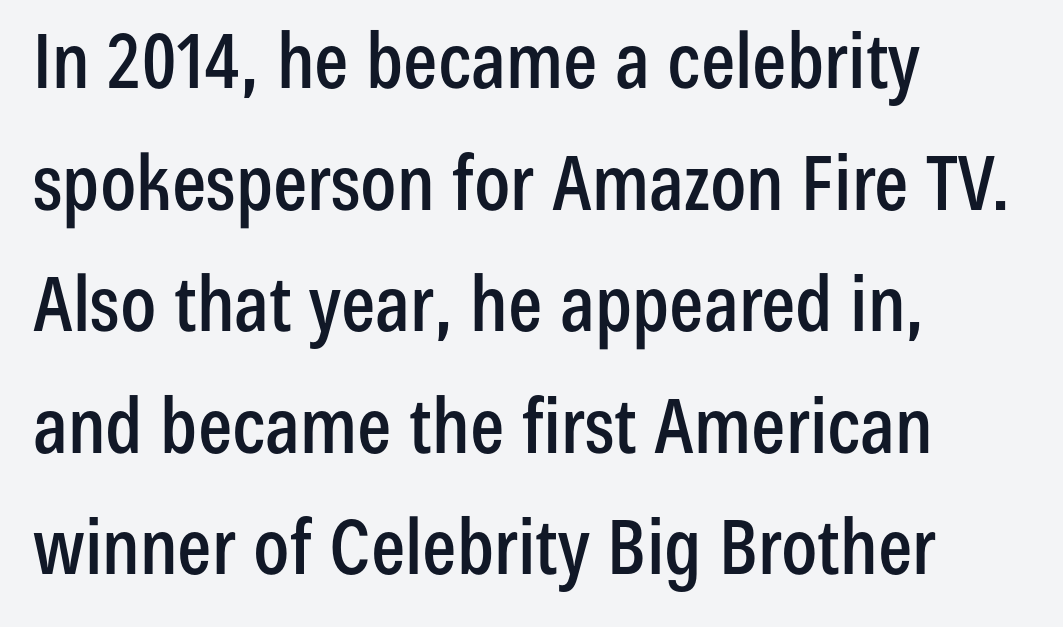
The image shows 76 px condensed sans-serif type, upright; set left-aligned, normal line spacing (1.6x), normal letter spacing, not underlined; low stroke contrast and a medium x-height.
